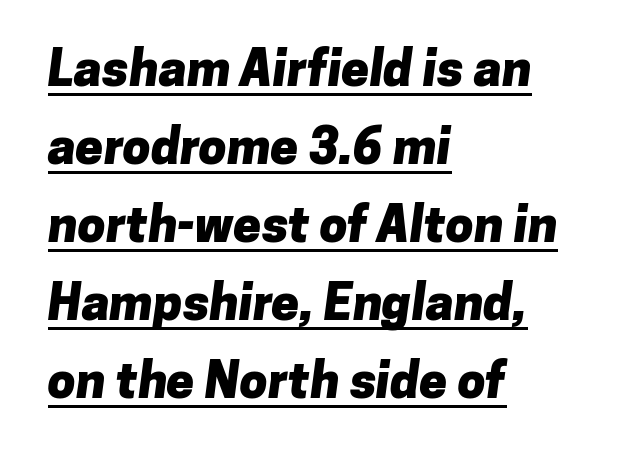
The image shows 50 px heavy sans-serif type; set left-aligned, normal line spacing (1.56x), normal letter spacing, underlined; low stroke contrast and a medium x-height.
